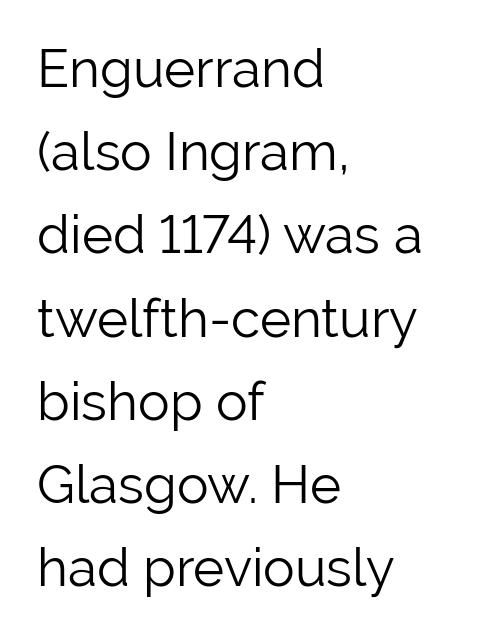
The face looks like a standard text weight, possibly lighter. Inter-character spacing is left at the font's built-in metrics. Is this a fixed-width face? No — the glyphs have proportional, varying widths. Horizontally, the lines are justified to the leading edge only. Upright lettering throughout. The characters display no serif detailing; their extremities are plain.
